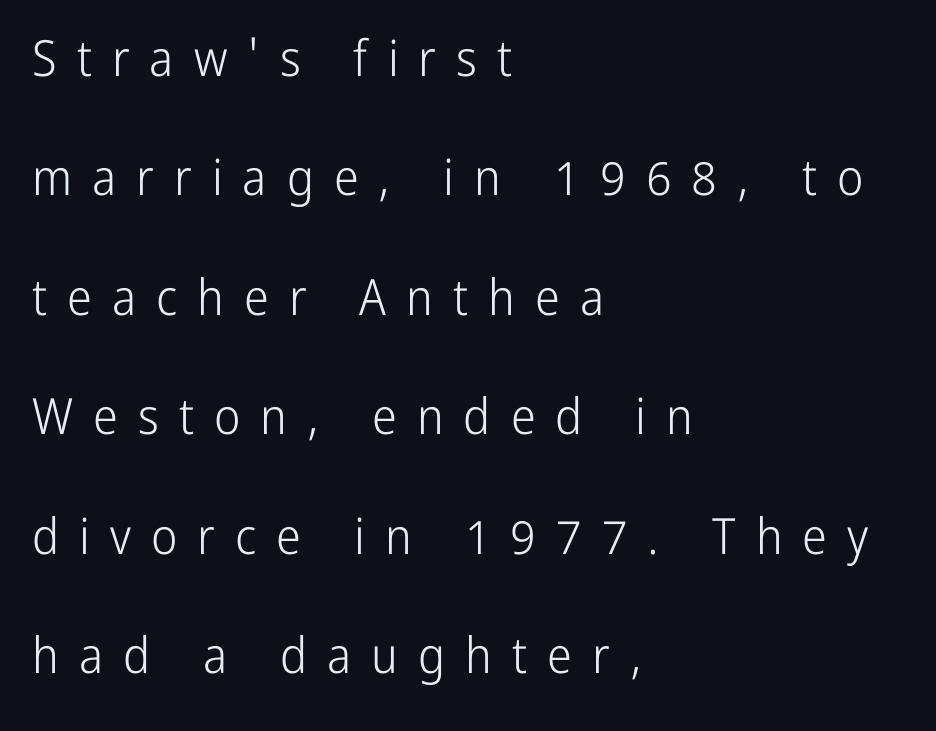
{"serif": "no", "italic": "no", "bold": "no", "weight": "light", "width": "condensed", "stroke_contrast": "low", "x_height": "medium", "monospaced": "no", "underline": "no", "align": "left", "line_spacing": "loose", "line_spacing_ratio": 2.39, "letter_spacing": "wide", "letter_spacing_em": 0.4, "glyph_px": 50}
